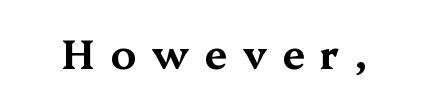
Q: Is the text italic (slanted)? A: No, it is upright.
Q: Is the typeface a serif or a sans-serif typeface? A: Serif.
Q: Is the text underlined? A: No.
Q: Is the spacing between letters normal or unusually wide? A: Unusually wide.
Q: Width (condensed, normal, or wide)? A: Wide.
Q: Stroke contrast? A: Medium.
Q: x-height? A: Medium.
Q: Monospaced? A: No.
